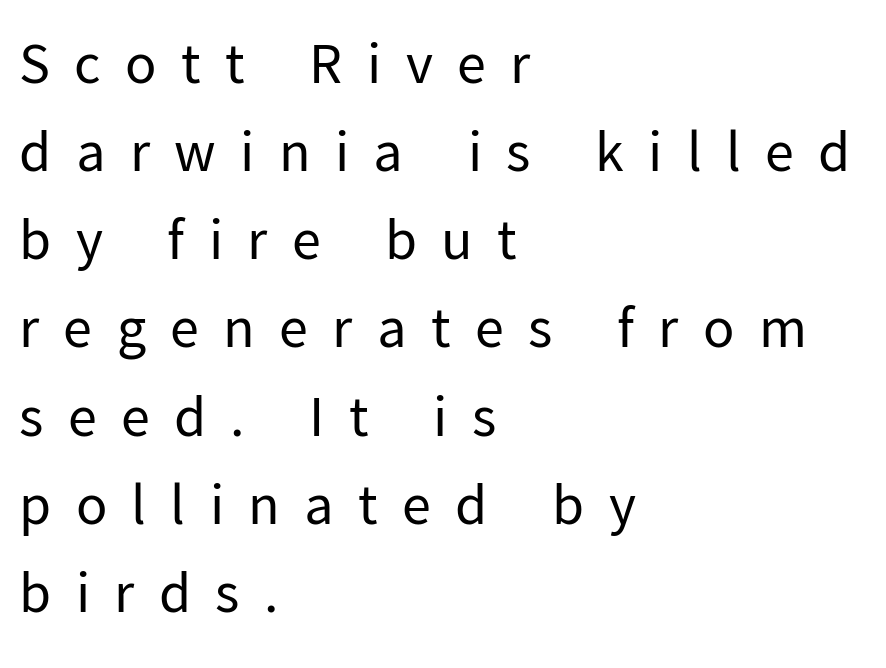
{"serif": "no", "italic": "no", "bold": "no", "weight": "regular", "width": "normal", "stroke_contrast": "low", "x_height": "medium", "monospaced": "no", "underline": "no", "align": "left", "line_spacing": "normal", "line_spacing_ratio": 1.52, "letter_spacing": "wide", "letter_spacing_em": 0.42, "glyph_px": 58}
